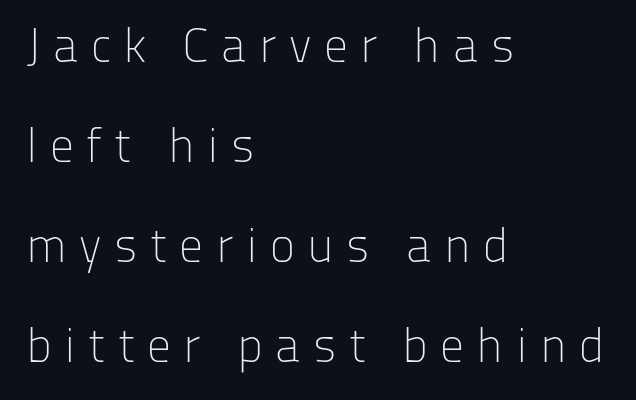
Q: Is the text bold? A: No.
Q: Is the text italic (slanted)? A: No, it is upright.
Q: Is the typeface a serif or a sans-serif typeface? A: Sans-serif.
Q: Is the text underlined? A: No.
Q: How is the paragraph aligned? A: Left-aligned.
Q: Is the spacing between letters normal or unusually wide? A: Unusually wide.
Q: Is the spacing between lines tight, normal or loose? A: Loose.
Q: Width (condensed, normal, or wide)? A: Normal.
Q: Stroke contrast? A: Low.
Q: x-height? A: Medium.
Q: Monospaced? A: No.
